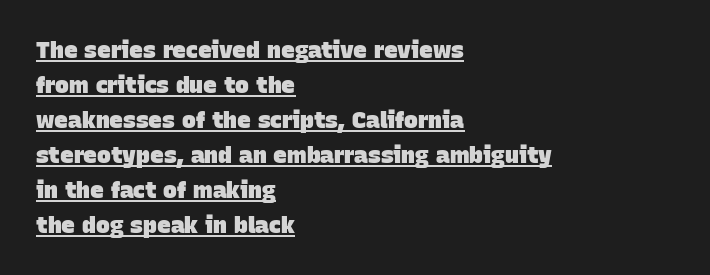
{"bold": "yes", "underline": "yes", "align": "left", "line_spacing": "normal", "line_spacing_ratio": 1.52, "letter_spacing": "normal", "letter_spacing_em": 0.0, "glyph_px": 23}
